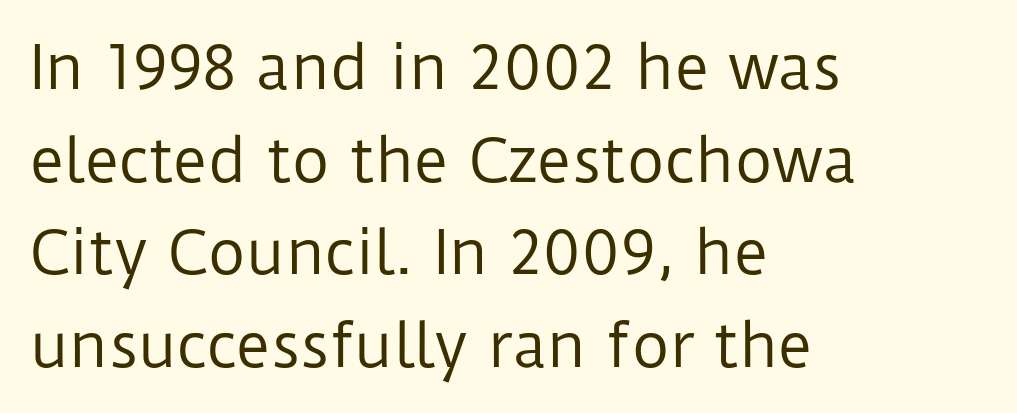
Q: Is the text bold? A: No.
Q: Is the text italic (slanted)? A: No, it is upright.
Q: Is the typeface a serif or a sans-serif typeface? A: Sans-serif.
Q: Is the text underlined? A: No.
Q: How is the paragraph aligned? A: Left-aligned.
Q: Is the spacing between letters normal or unusually wide? A: Normal.
Q: Is the spacing between lines tight, normal or loose? A: Normal.
Q: Width (condensed, normal, or wide)? A: Normal.
Q: Stroke contrast? A: Low.
Q: x-height? A: Medium.
Q: Monospaced? A: No.
